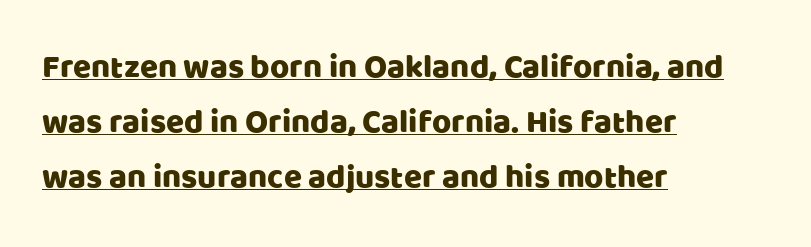
{"serif": "no", "italic": "no", "width": "normal", "stroke_contrast": "low", "x_height": "large", "monospaced": "no", "underline": "yes", "align": "left", "line_spacing": "normal", "line_spacing_ratio": 1.66, "letter_spacing": "normal", "letter_spacing_em": 0.0, "glyph_px": 33}
